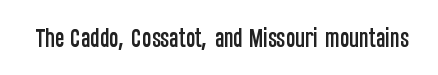
Tall strokes in this sample are plumb rather than angled. Short note: letters normally spaced. Lines of text with bare space underneath.
